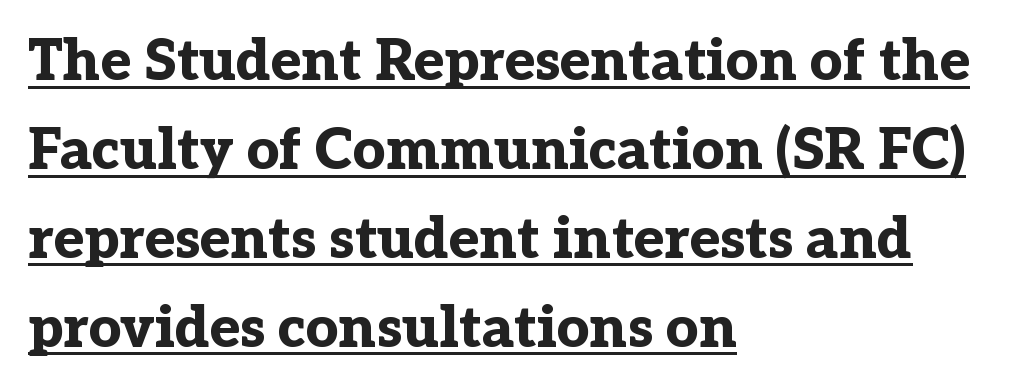
The image shows 57 px bold serif type, upright; set left-aligned, normal line spacing (1.56x), normal letter spacing, underlined; low stroke contrast and a medium x-height.
